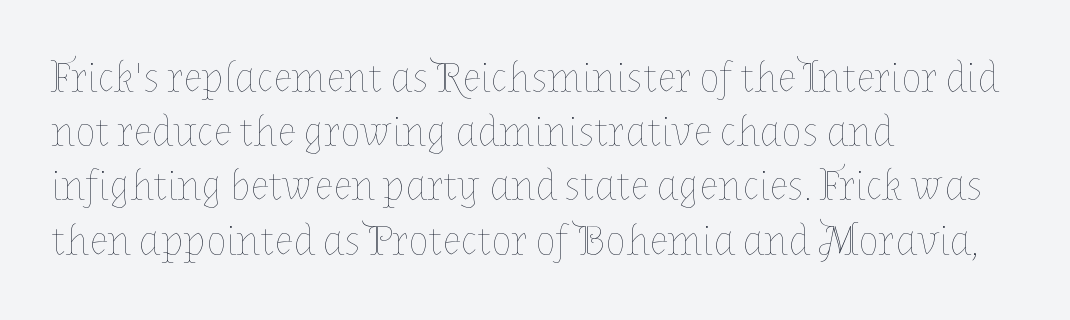
Q: Is the text bold? A: No.
Q: Is the text italic (slanted)? A: No, it is upright.
Q: Is the text underlined? A: No.
Q: How is the paragraph aligned? A: Left-aligned.
Q: Is the spacing between letters normal or unusually wide? A: Normal.
Q: Is the spacing between lines tight, normal or loose? A: Normal.
Q: Width (condensed, normal, or wide)? A: Normal.
Q: Stroke contrast? A: Low.
Q: x-height? A: Medium.
Q: Monospaced? A: No.
